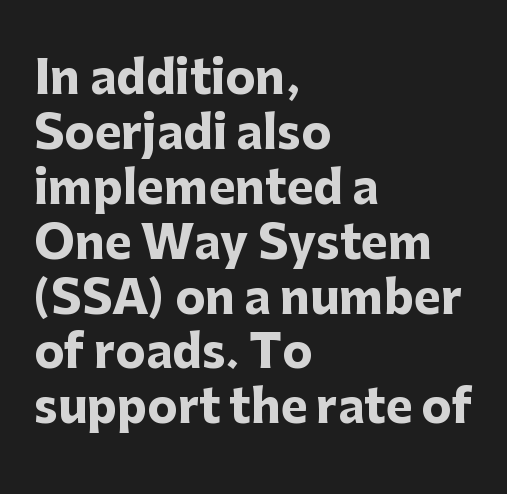
The image shows 45 px heavy sans-serif type, upright; set left-aligned, line spacing 1.22x, normal letter spacing, not underlined; low stroke contrast and a medium x-height.
